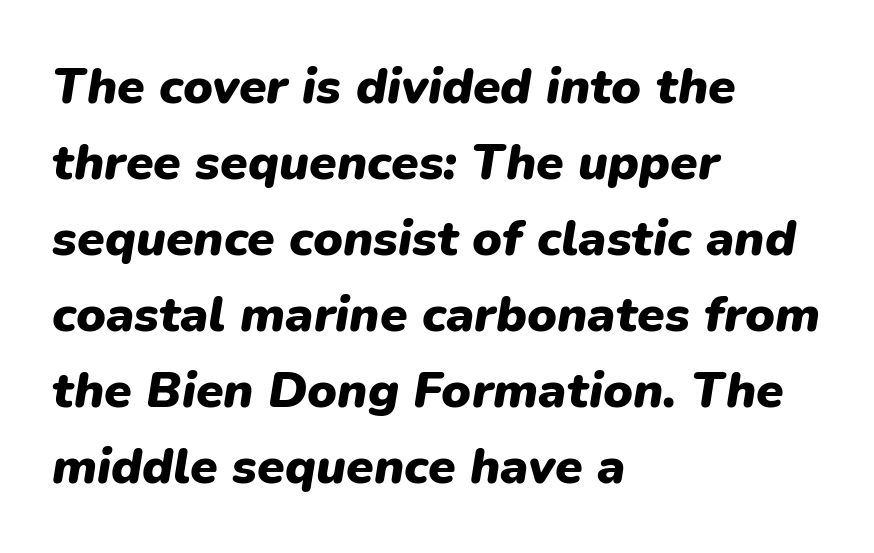
Q: Is the text bold? A: Yes.
Q: Is the text italic (slanted)? A: Yes, it leans right by about 9 degrees.
Q: Is the text underlined? A: No.
Q: How is the paragraph aligned? A: Left-aligned.
Q: Is the spacing between letters normal or unusually wide? A: Normal.
Q: Is the spacing between lines tight, normal or loose? A: Normal.
Q: Width (condensed, normal, or wide)? A: Normal.
Q: Stroke contrast? A: Low.
Q: x-height? A: Medium.
Q: Monospaced? A: No.
